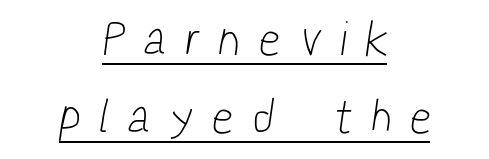
Q: Is the text bold? A: No.
Q: Is the typeface a serif or a sans-serif typeface? A: Sans-serif.
Q: Is the text underlined? A: Yes.
Q: How is the paragraph aligned? A: Centered.
Q: Is the spacing between letters normal or unusually wide? A: Unusually wide.
Q: Is the spacing between lines tight, normal or loose? A: Normal.
Q: Width (condensed, normal, or wide)? A: Condensed.
Q: Stroke contrast? A: Low.
Q: x-height? A: Medium.
Q: Monospaced? A: No.
